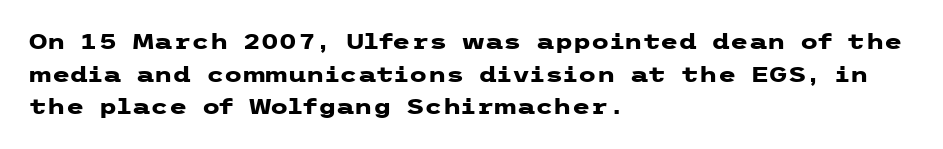
The rendering anchors every line to the left-hand side. In terms of posture, this sample is upright. This sample uses plain, unmodified letter spacing. The gap between lines stays unmarked.
